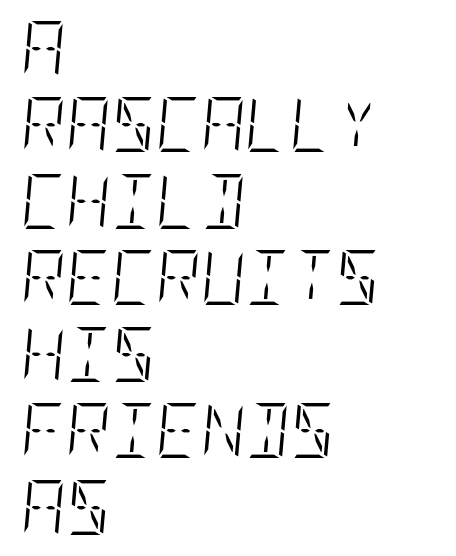
{"italic": "yes", "lean": "right", "slant_degrees": 5, "bold": "no", "weight": "light", "width": "condensed", "stroke_contrast": "low", "x_height": "large", "underline": "no", "align": "left", "line_spacing": "normal", "line_spacing_ratio": 1.39, "letter_spacing": "normal", "letter_spacing_em": 0.0, "glyph_px": 55}
